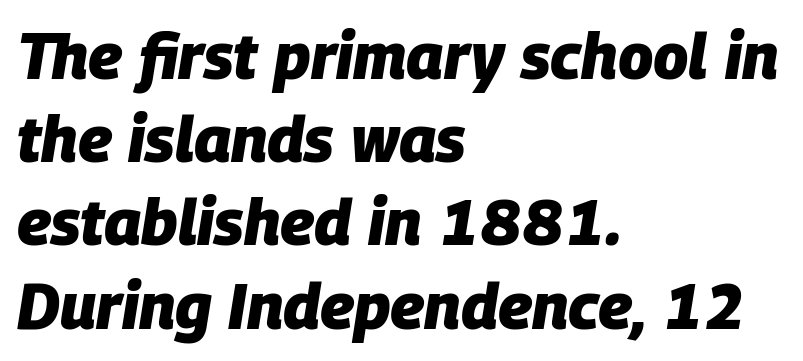
Q: Is the text bold? A: Yes.
Q: Is the text italic (slanted)? A: Yes, it leans right by about 9 degrees.
Q: Is the text underlined? A: No.
Q: How is the paragraph aligned? A: Left-aligned.
Q: Is the spacing between letters normal or unusually wide? A: Normal.
Q: Is the spacing between lines tight, normal or loose? A: Normal.
Q: Width (condensed, normal, or wide)? A: Normal.
Q: Stroke contrast? A: Low.
Q: x-height? A: Large.
Q: Monospaced? A: No.
